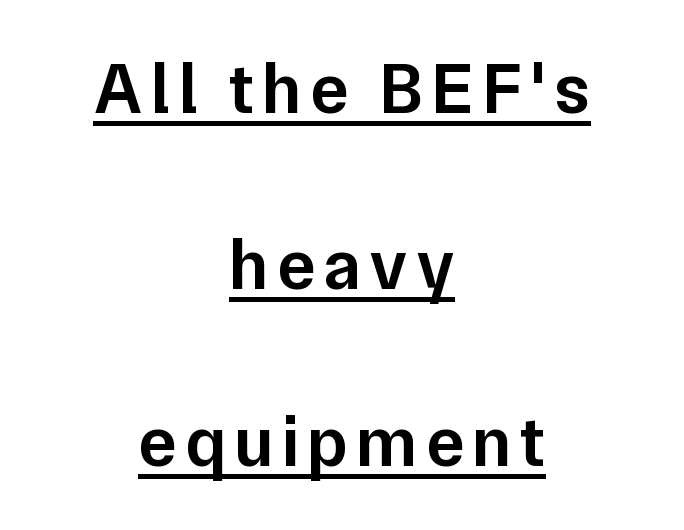
Loosely led — the rows are spread out. Think of a printed novel: that variable character pitch is what you see here. The string is rendered with underlining switched on. Ordinary non-slanted type is in use. Classification — sans serif. This is moderately heavy type, rendered in semibold.
